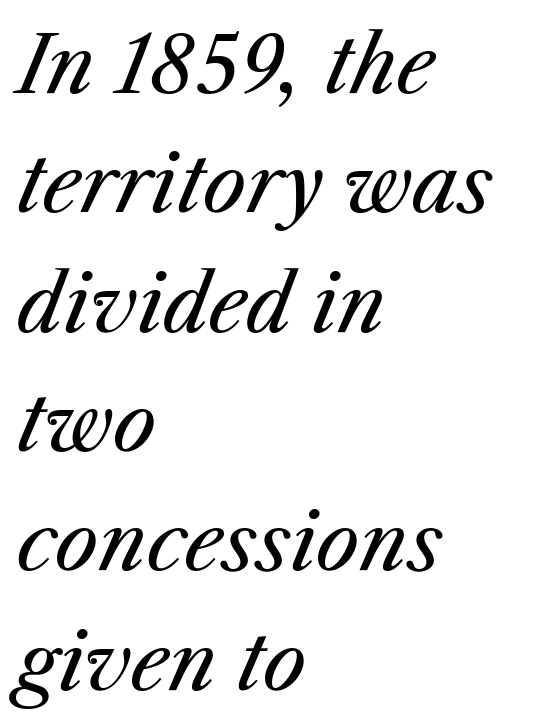
Q: Is the text bold? A: No.
Q: Is the text italic (slanted)? A: Yes, it leans right by about 25 degrees.
Q: Is the text underlined? A: No.
Q: How is the paragraph aligned? A: Left-aligned.
Q: Is the spacing between letters normal or unusually wide? A: Normal.
Q: Is the spacing between lines tight, normal or loose? A: Normal.
Q: Width (condensed, normal, or wide)? A: Normal.
Q: Stroke contrast? A: Medium.
Q: x-height? A: Medium.
Q: Monospaced? A: No.
